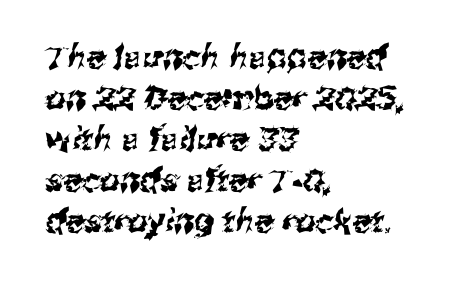
Q: Is the typeface a serif or a sans-serif typeface? A: Sans-serif.
Q: Is the text underlined? A: No.
Q: How is the paragraph aligned? A: Left-aligned.
Q: Is the spacing between letters normal or unusually wide? A: Normal.
Q: Is the spacing between lines tight, normal or loose? A: Normal.
Q: Width (condensed, normal, or wide)? A: Normal.
Q: Stroke contrast? A: Medium.
Q: x-height? A: Medium.
Q: Monospaced? A: No.
